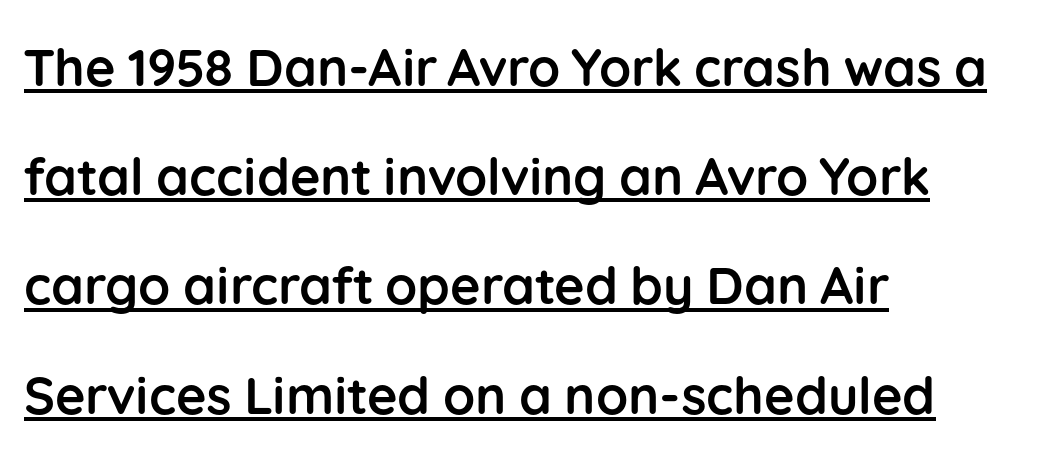
The image shows 52 px semibold sans-serif type, upright; set left-aligned, loose line spacing (2.1x), normal letter spacing, underlined; low stroke contrast and a medium x-height.
